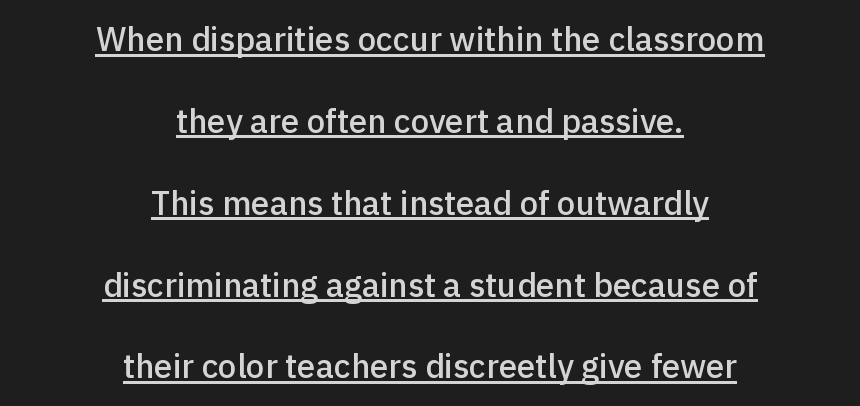
The block of text is sparse from top to bottom, with ample space between rows. Is this a fixed-width face? No — the glyphs have proportional, varying widths. Caption: standard tracking, unaltered. Unlike italic type, these characters show no tilt at all.
